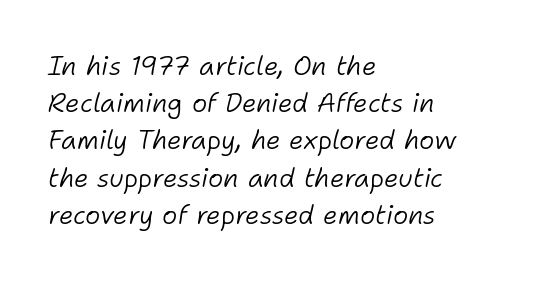
The image shows 26 px text type, italic (leaning right); set left-aligned, normal line spacing (1.43x), normal letter spacing, not underlined.
